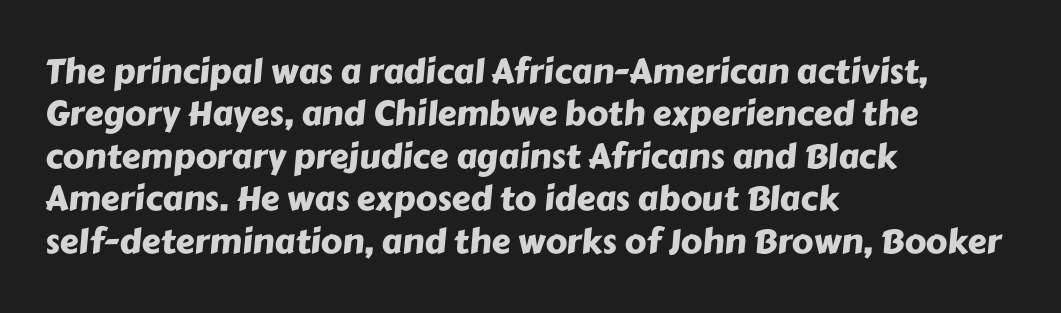
{"serif": "no", "width": "normal", "stroke_contrast": "low", "x_height": "medium", "monospaced": "no", "underline": "no", "align": "left", "line_spacing": "normal", "line_spacing_ratio": 1.25, "letter_spacing": "normal", "letter_spacing_em": 0.0, "glyph_px": 34}
